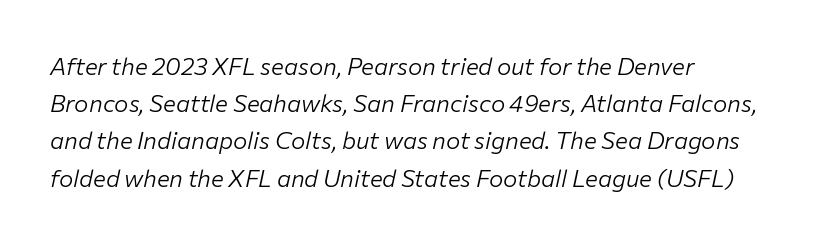
{"italic": "yes", "lean": "right", "slant_degrees": 12, "bold": "no", "underline": "no", "line_spacing": "normal", "line_spacing_ratio": 1.55, "letter_spacing": "normal", "letter_spacing_em": 0.0, "glyph_px": 24}
